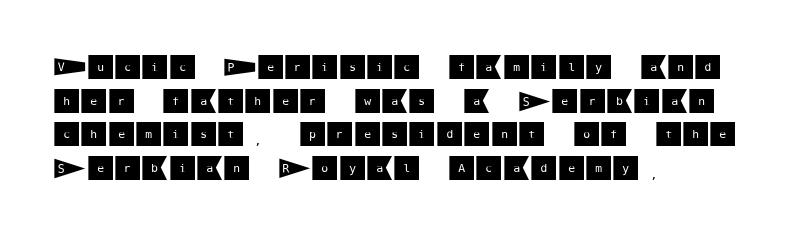
The image shows 28 px sans-serif type, upright; set left-aligned, line spacing 1.2x, normal letter spacing, not underlined; medium stroke contrast and a large x-height.
